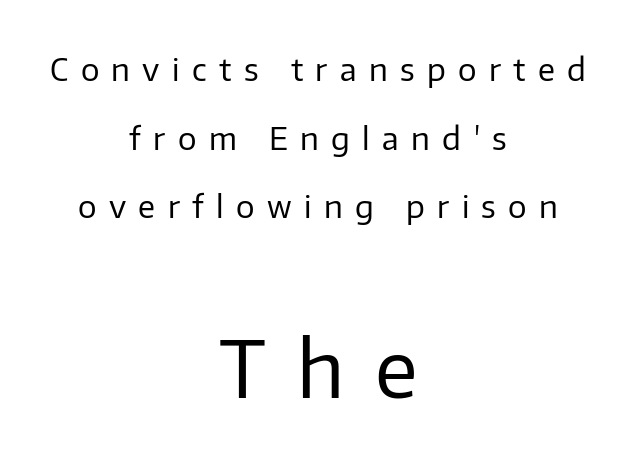
{"serif": "no", "italic": "no", "bold": "no", "weight": "regular", "width": "normal", "stroke_contrast": "low", "x_height": "medium", "monospaced": "no", "underline": "no", "align": "center", "line_spacing": "loose", "line_spacing_ratio": 2.21, "letter_spacing": "wide", "letter_spacing_em": 0.4, "larger_block": "second", "size_ratio": 2.52, "glyph_px": 78}
